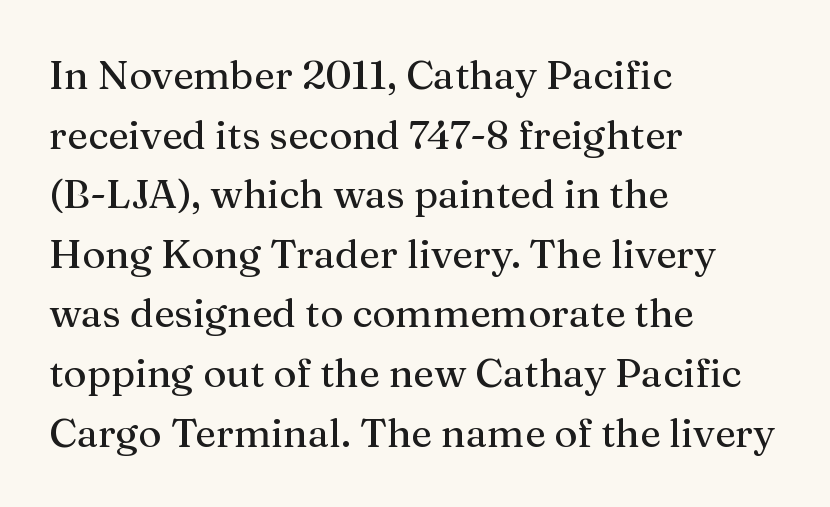
Q: Is the text italic (slanted)? A: No, it is upright.
Q: Is the typeface a serif or a sans-serif typeface? A: Serif.
Q: Is the text underlined? A: No.
Q: How is the paragraph aligned? A: Left-aligned.
Q: Is the spacing between letters normal or unusually wide? A: Normal.
Q: Is the spacing between lines tight, normal or loose? A: Normal.
Q: Width (condensed, normal, or wide)? A: Normal.
Q: Stroke contrast? A: Medium.
Q: x-height? A: Medium.
Q: Monospaced? A: No.
